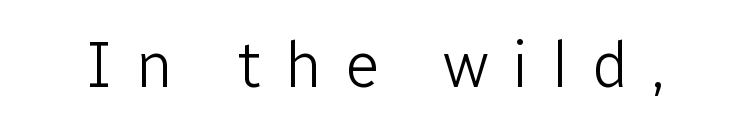
The image shows 65 px light sans-serif type, upright; set unusually wide letter spacing (+0.36 em), not underlined; low stroke contrast and a medium x-height.
